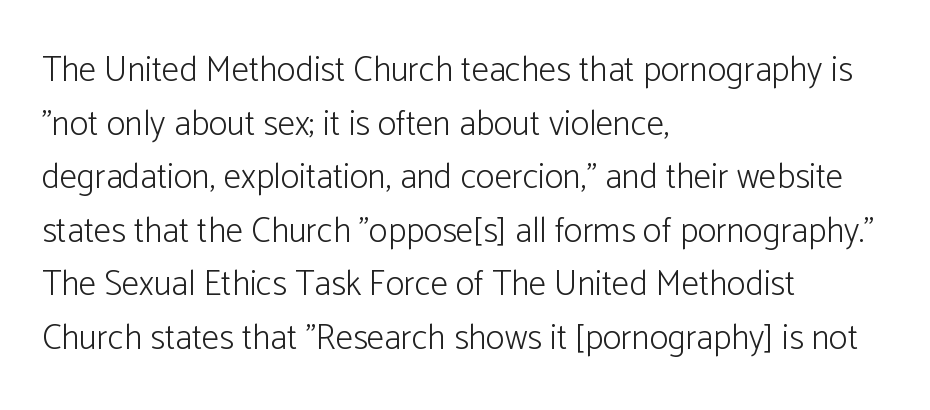
Q: Is the text bold? A: No.
Q: Is the text italic (slanted)? A: No, it is upright.
Q: Is the typeface a serif or a sans-serif typeface? A: Sans-serif.
Q: Is the text underlined? A: No.
Q: How is the paragraph aligned? A: Left-aligned.
Q: Is the spacing between letters normal or unusually wide? A: Normal.
Q: Is the spacing between lines tight, normal or loose? A: Normal.
Q: Width (condensed, normal, or wide)? A: Normal.
Q: Stroke contrast? A: Low.
Q: x-height? A: Medium.
Q: Monospaced? A: No.
